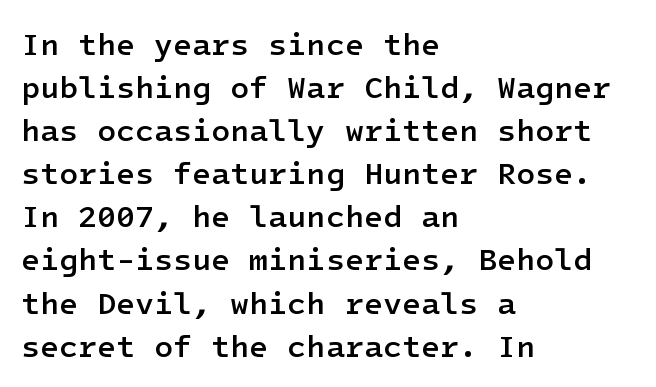
Q: Is the text bold? A: Semi-bold.
Q: Is the text italic (slanted)? A: No, it is upright.
Q: Is the typeface a serif or a sans-serif typeface? A: Sans-serif.
Q: Is the text underlined? A: No.
Q: How is the paragraph aligned? A: Left-aligned.
Q: Is the spacing between letters normal or unusually wide? A: Normal.
Q: Is the spacing between lines tight, normal or loose? A: Normal.
Q: Width (condensed, normal, or wide)? A: Normal.
Q: Stroke contrast? A: Low.
Q: x-height? A: Medium.
